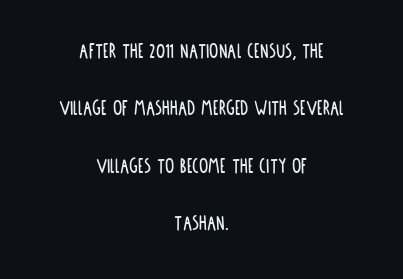
Q: Is the text italic (slanted)? A: No, it is upright.
Q: Is the text underlined? A: No.
Q: How is the paragraph aligned? A: Centered.
Q: Is the spacing between letters normal or unusually wide? A: Normal.
Q: Is the spacing between lines tight, normal or loose? A: Loose.
